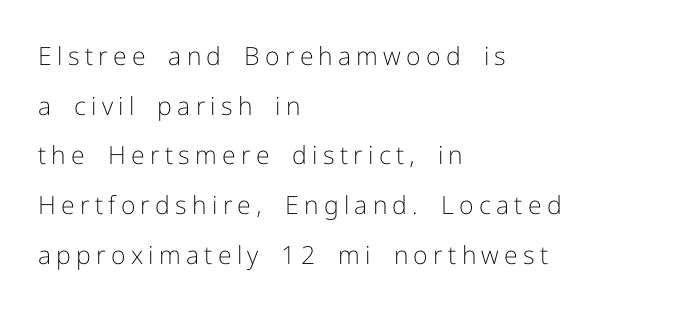
Q: Is the text bold? A: No.
Q: Is the text italic (slanted)? A: No, it is upright.
Q: Is the text underlined? A: No.
Q: How is the paragraph aligned? A: Left-aligned.
Q: Is the spacing between letters normal or unusually wide? A: Unusually wide.
Q: Is the spacing between lines tight, normal or loose? A: Loose.
